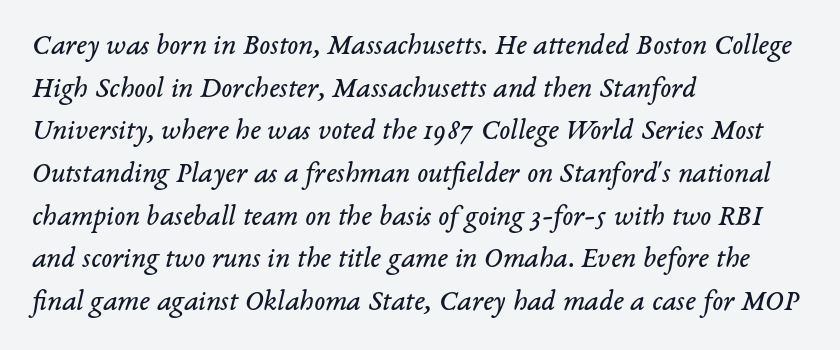
{"serif": "yes", "italic": "yes", "lean": "right", "slant_degrees": 14, "bold": "no", "weight": "regular", "width": "normal", "stroke_contrast": "low", "x_height": "medium", "monospaced": "no", "underline": "no", "align": "left", "line_spacing": "normal", "line_spacing_ratio": 1.47, "letter_spacing": "normal", "letter_spacing_em": 0.0, "glyph_px": 29}
